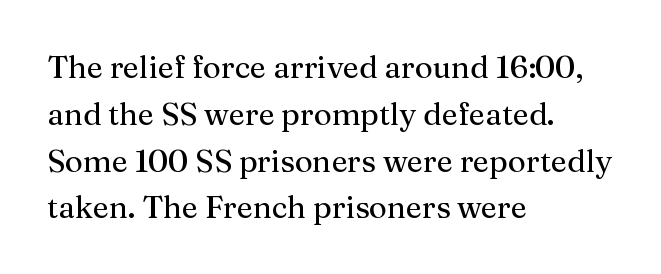
{"serif": "yes", "italic": "no", "bold": "no", "weight": "regular", "width": "normal", "stroke_contrast": "medium", "x_height": "medium", "monospaced": "no", "underline": "no", "align": "left", "line_spacing": "normal", "line_spacing_ratio": 1.51, "letter_spacing": "normal", "letter_spacing_em": 0.0, "glyph_px": 31}
